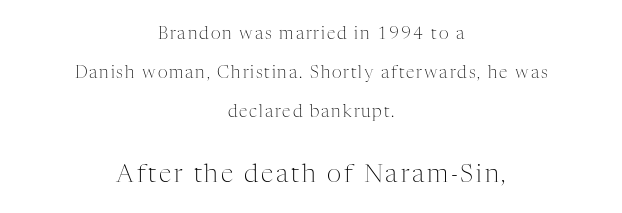
{"italic": "no", "bold": "no", "underline": "no", "align": "center", "line_spacing": "loose", "line_spacing_ratio": 2.29, "larger_block": "second", "size_ratio": 1.47, "glyph_px": 25}
